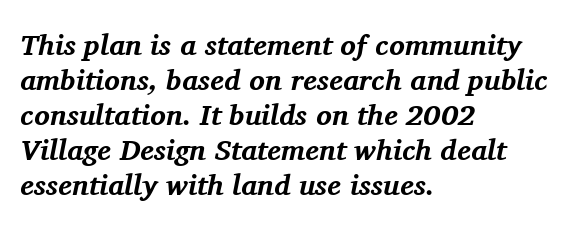
The axis of the letterforms is tilted away from vertical. The typesetter chose a ragged-right arrangement here. You can tell from the footed stems that serif type was used. Varying glyph widths throughout — classic text-font behaviour. The space directly below the letters is spotless.
